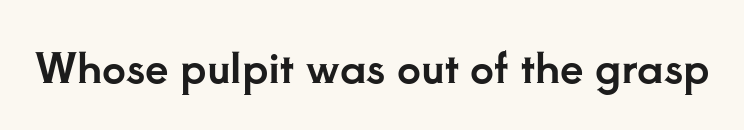
The image shows 42 px serif type, upright; set normal letter spacing, not underlined; low stroke contrast and a small x-height.
